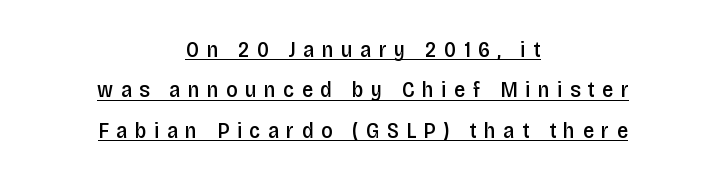
A semibold gives these letters moderate extra thickness, short of bold. Does extra space separate the letters? Yes, quite a lot of it. You can see a thin bar hugging the bottom of the glyphs. The lettering holds an erect, upright posture throughout. Short and long lines alike share a common midpoint.
